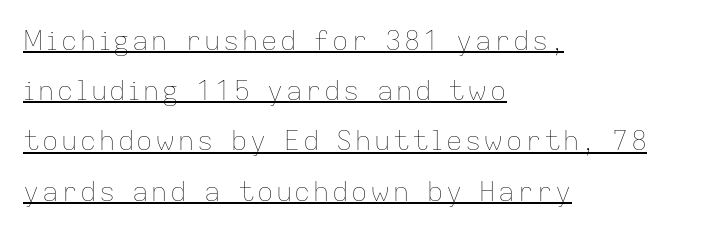
The image shows 27 px text type, upright; set left-aligned, line spacing 1.86x, underlined.
